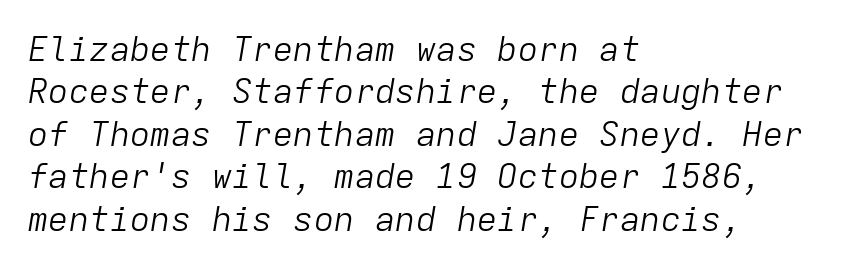
Q: Is the text bold? A: No.
Q: Is the text italic (slanted)? A: Yes, it leans right by about 9 degrees.
Q: Is the text underlined? A: No.
Q: How is the paragraph aligned? A: Left-aligned.
Q: Is the spacing between letters normal or unusually wide? A: Normal.
Q: Is the spacing between lines tight, normal or loose? A: Normal.
Q: Width (condensed, normal, or wide)? A: Normal.
Q: Stroke contrast? A: Low.
Q: x-height? A: Medium.
Q: Monospaced? A: Yes.
